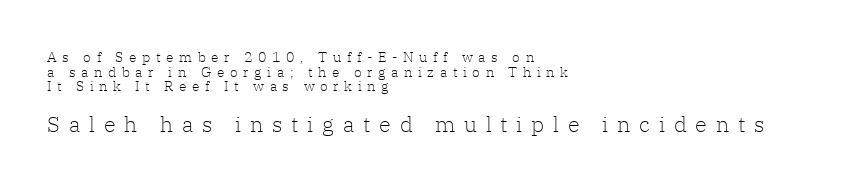
The face used here appears at its bigger size in the lower chunk. A typesetter would call this heavily tracked-out type. Glance below the letters and you will spot only blank space. Letters have the restrained weight of plain body copy at most. Leading is clearly below the norm, producing a dense column.
